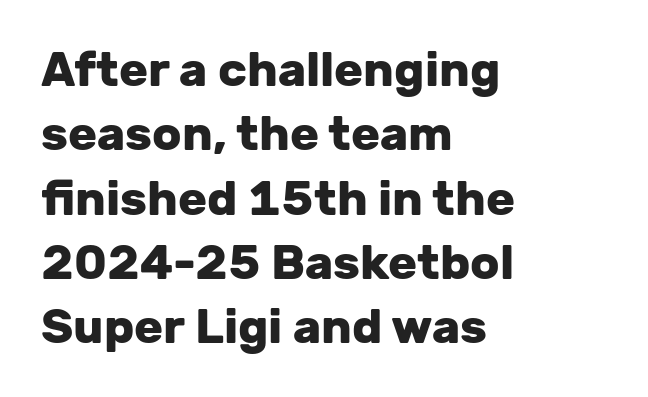
The image shows 48 px heavy sans-serif type, upright; set left-aligned, normal line spacing (1.34x), normal letter spacing, not underlined; low stroke contrast and a medium x-height.
